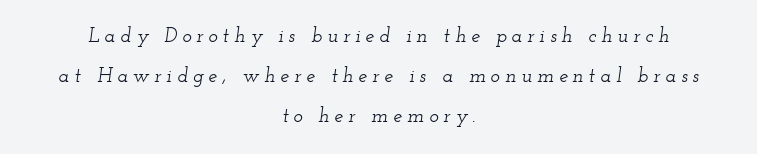
The image shows 20 px text type, italic (leaning right); set centered, loose line spacing (2.0x), unusually wide letter spacing (+0.25 em), not underlined.
